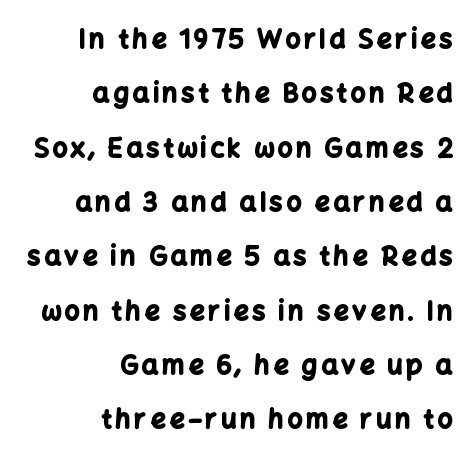
One-word summary of the alignment: right. Leading is clearly above the norm, producing a sparse column. Underline: absent. Vertical strokes here are truly vertical. The typesetting leans heavy: a genuine bold.
